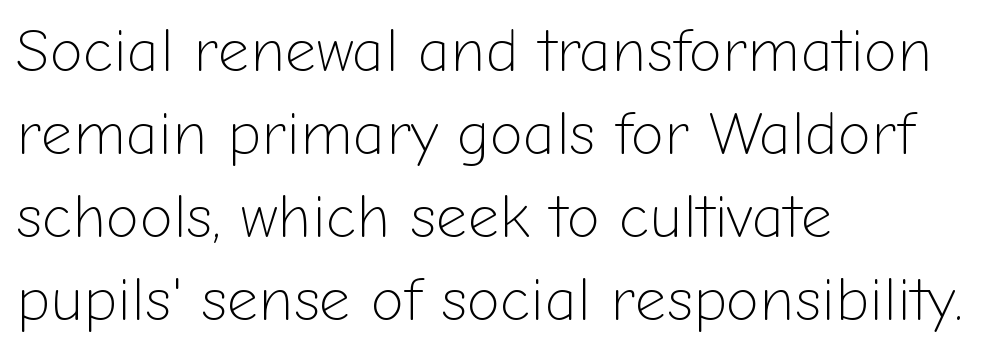
{"serif": "no", "italic": "no", "bold": "no", "weight": "light", "width": "normal", "stroke_contrast": "low", "x_height": "medium", "monospaced": "no", "underline": "no", "align": "left", "line_spacing": "normal", "line_spacing_ratio": 1.36, "letter_spacing": "normal", "letter_spacing_em": 0.0, "glyph_px": 61}
